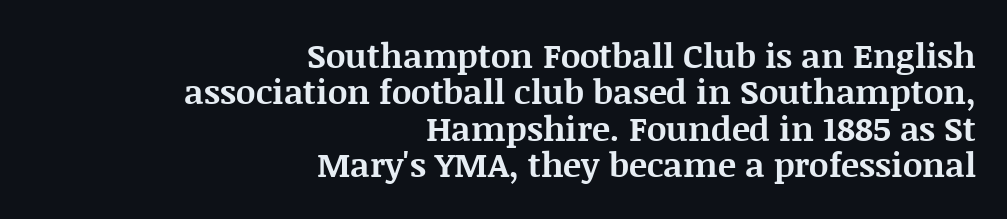
Q: Is the text bold? A: Yes.
Q: Is the text italic (slanted)? A: No, it is upright.
Q: Is the typeface a serif or a sans-serif typeface? A: Serif.
Q: Is the text underlined? A: No.
Q: How is the paragraph aligned? A: Right-aligned.
Q: Is the spacing between letters normal or unusually wide? A: Normal.
Q: Is the spacing between lines tight, normal or loose? A: Tight.
Q: Width (condensed, normal, or wide)? A: Normal.
Q: Stroke contrast? A: Medium.
Q: x-height? A: Large.
Q: Monospaced? A: No.
